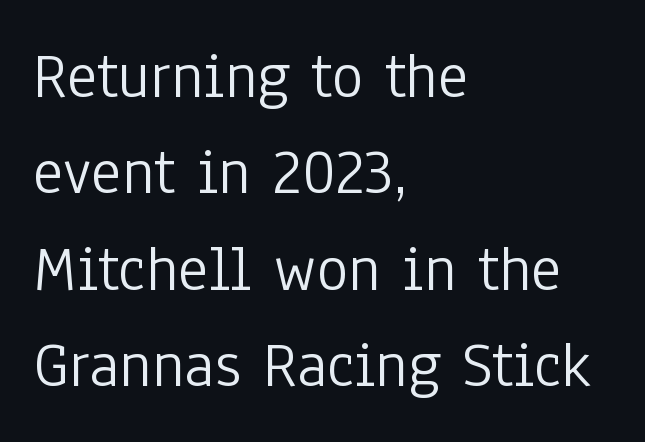
Q: Is the text bold? A: No.
Q: Is the text italic (slanted)? A: No, it is upright.
Q: Is the typeface a serif or a sans-serif typeface? A: Sans-serif.
Q: Is the text underlined? A: No.
Q: How is the paragraph aligned? A: Left-aligned.
Q: Is the spacing between letters normal or unusually wide? A: Normal.
Q: Is the spacing between lines tight, normal or loose? A: Normal.
Q: Width (condensed, normal, or wide)? A: Condensed.
Q: Stroke contrast? A: Low.
Q: x-height? A: Medium.
Q: Monospaced? A: No.
